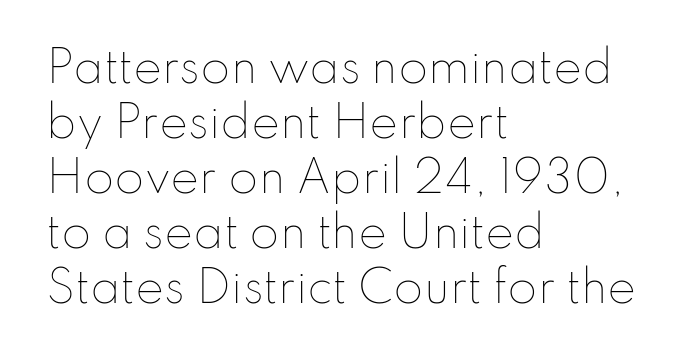
These lines stack with their left ends in a neat column. No italicization has been applied; the sample stays upright. Vertical spacing — default. No letter is thick-stroked: the sample isn't bold. Has an underline been added? It has not.
